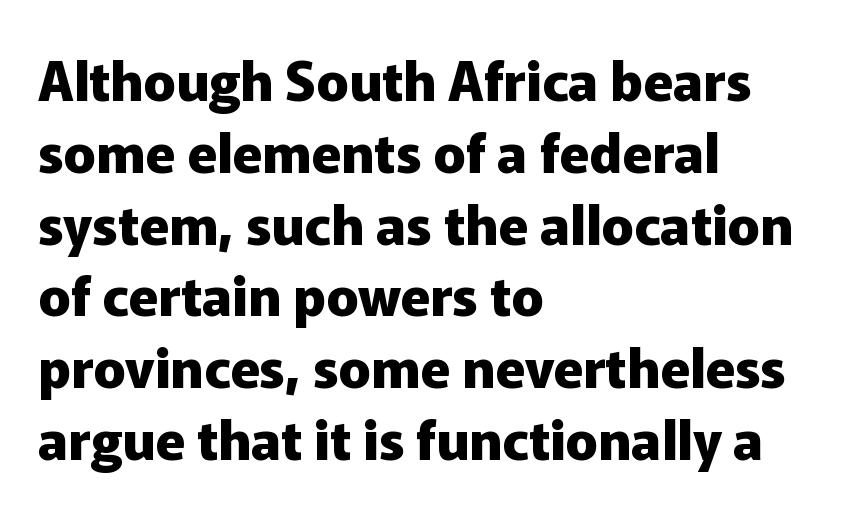
The image shows 54 px heavy sans-serif type, upright; set left-aligned, normal line spacing (1.33x), normal letter spacing, not underlined; low stroke contrast and a medium x-height.
